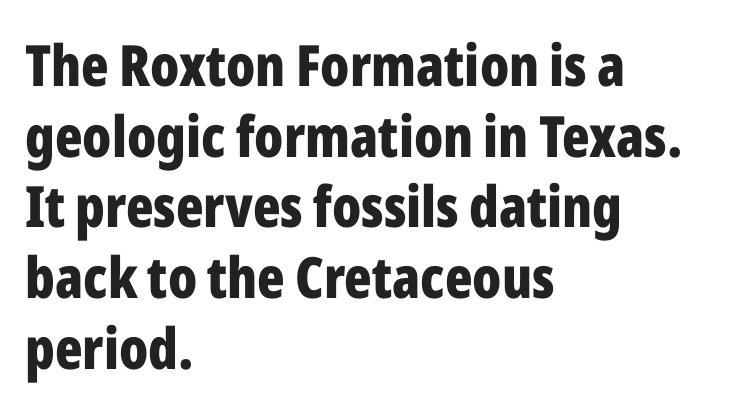
Q: Is the text bold? A: Yes.
Q: Is the text italic (slanted)? A: No, it is upright.
Q: Is the typeface a serif or a sans-serif typeface? A: Sans-serif.
Q: Is the text underlined? A: No.
Q: How is the paragraph aligned? A: Left-aligned.
Q: Is the spacing between letters normal or unusually wide? A: Normal.
Q: Width (condensed, normal, or wide)? A: Condensed.
Q: Stroke contrast? A: Low.
Q: x-height? A: Medium.
Q: Monospaced? A: No.
